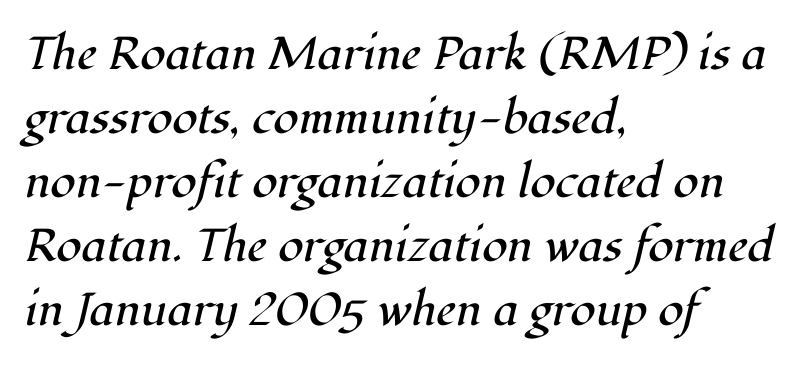
{"serif": "yes", "italic": "yes", "lean": "right", "slant_degrees": 12, "bold": "no", "weight": "regular", "width": "normal", "stroke_contrast": "high", "x_height": "medium", "monospaced": "no", "underline": "no", "align": "left", "line_spacing": "normal", "line_spacing_ratio": 1.39, "letter_spacing": "normal", "letter_spacing_em": 0.0, "glyph_px": 46}
